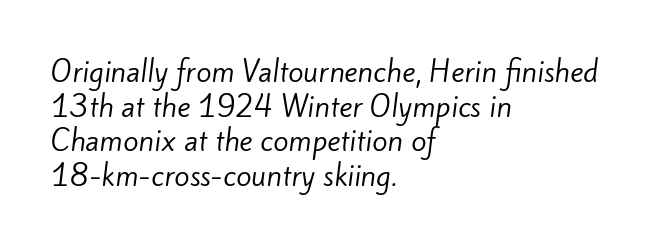
Q: Is the text bold? A: No.
Q: Is the typeface a serif or a sans-serif typeface? A: Sans-serif.
Q: Is the text underlined? A: No.
Q: How is the paragraph aligned? A: Left-aligned.
Q: Is the spacing between letters normal or unusually wide? A: Normal.
Q: Width (condensed, normal, or wide)? A: Normal.
Q: Stroke contrast? A: Low.
Q: x-height? A: Small.
Q: Monospaced? A: No.
